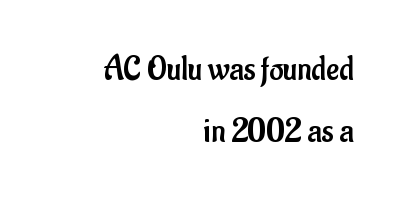
Q: Is the text bold? A: No.
Q: Is the text italic (slanted)? A: No, it is upright.
Q: Is the typeface a serif or a sans-serif typeface? A: Sans-serif.
Q: Is the text underlined? A: No.
Q: How is the paragraph aligned? A: Right-aligned.
Q: Is the spacing between letters normal or unusually wide? A: Normal.
Q: Width (condensed, normal, or wide)? A: Condensed.
Q: Stroke contrast? A: Low.
Q: x-height? A: Small.
Q: Monospaced? A: No.
